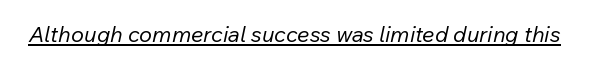
Underlining? Definitely there. When letters slant like this, we call the style italic. Words appear dense and cohesive because spacing is normal. Letters have the restrained weight of plain body copy at most.
